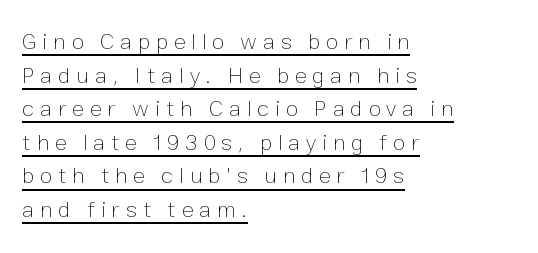
Line beginnings align vertically; line endings do not. The letterforms sit at book weight or below. The vertical gap from one line to the next is medium. You can see a thin bar hugging the bottom of the glyphs. Does extra space separate the letters? Yes, quite a lot of it.
